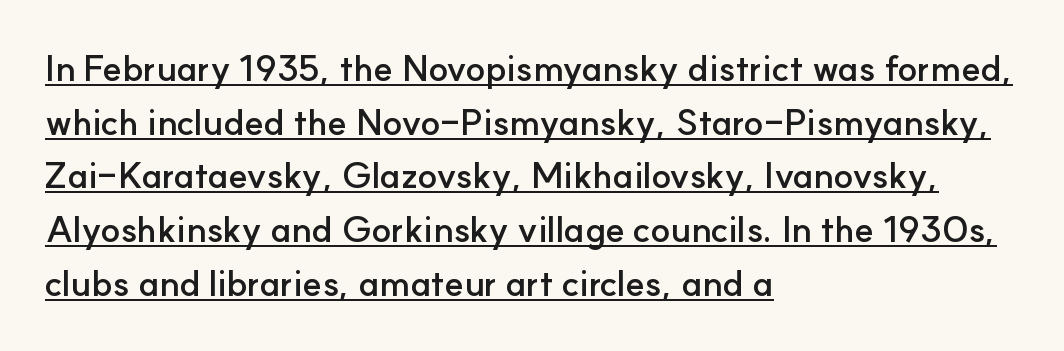
Characters follow at the spacing the type designer built in. One glance says typical: line gaps are just what's usual. Notice how the stems are strictly vertical — no italics here. The glyphs are accompanied by a horizontal stroke just below them.
